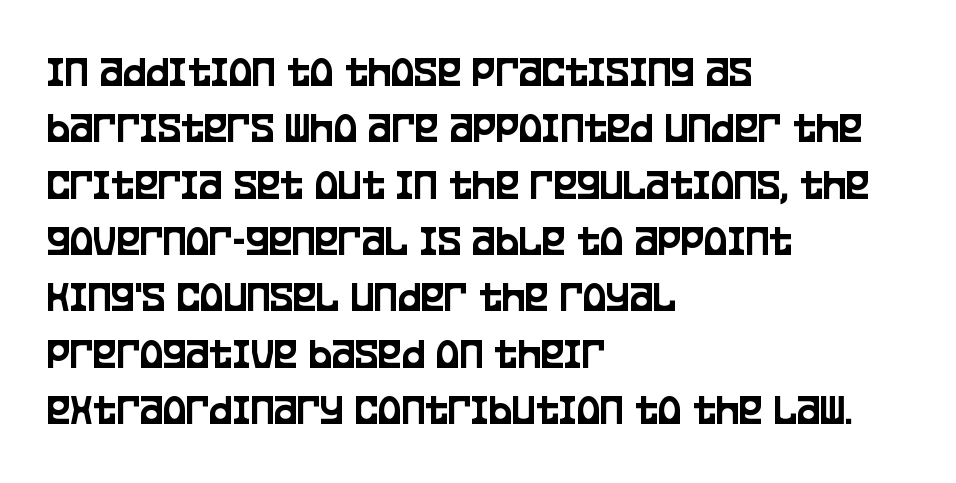
{"serif": "no", "italic": "no", "width": "condensed", "stroke_contrast": "low", "x_height": "large", "monospaced": "no", "underline": "no", "align": "left", "line_spacing": "normal", "line_spacing_ratio": 1.28, "letter_spacing": "normal", "letter_spacing_em": 0.0, "glyph_px": 44}
